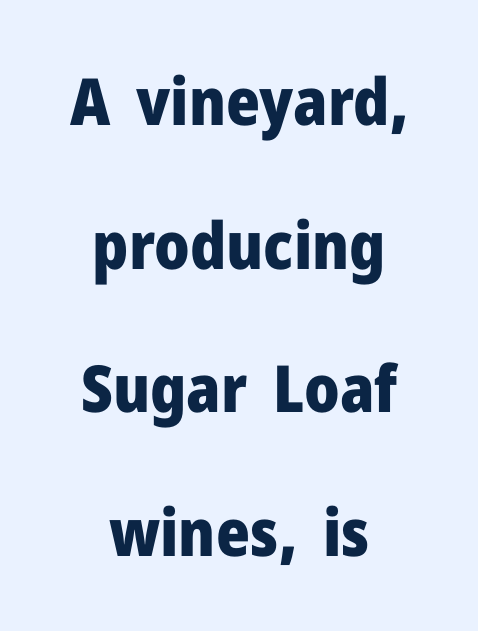
Does the type have serifs? No, each stem ends abruptly. How heavy is the stroke? Heavy — this is a bold. Posture: upright roman. Quick note: underline off. In CSS terms this would be text-align: center.
